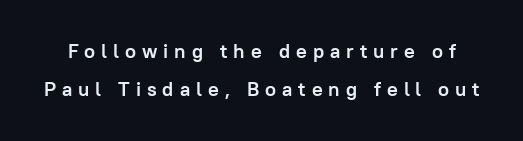
The image shows 20 px bold type, upright; set loose line spacing (1.91x), unusually wide letter spacing (+0.3 em), not underlined.
